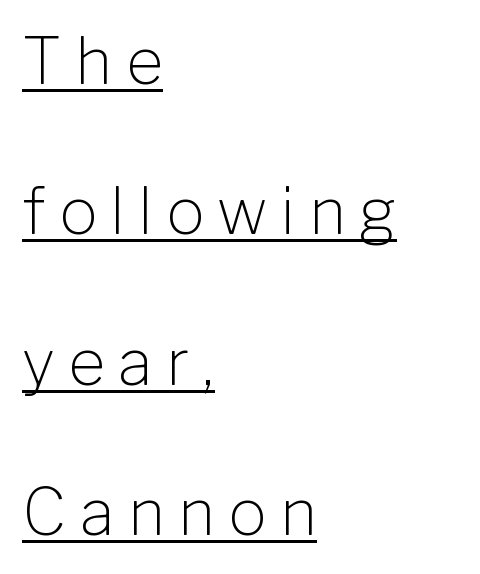
Does a line run under the words? Yes, clearly. What kind of face is this? One without serifs — a sans. Character widths vary here, with narrow letters taking less room than wide ones. You can tell it's not italic because the verticals are truly vertical. Stems here are at most as thick as an everyday book face.
